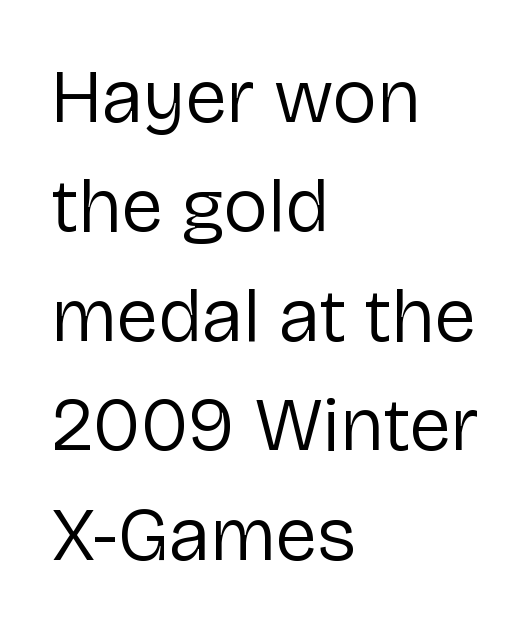
The image shows 76 px regular-weight sans-serif type, upright; set left-aligned, normal line spacing (1.44x), normal letter spacing, not underlined; low stroke contrast and a medium x-height.
